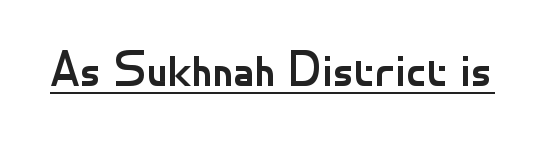
The image shows 50 px regular-weight sans-serif type, upright; set normal letter spacing, underlined; low stroke contrast and a small x-height.
